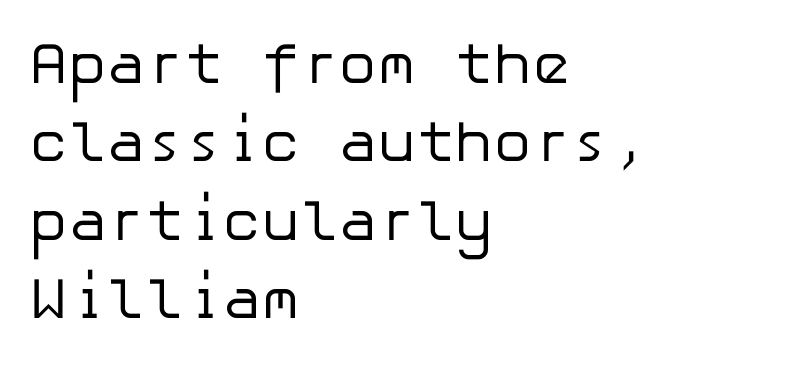
Q: Is the text bold? A: No.
Q: Is the text italic (slanted)? A: No, it is upright.
Q: Is the typeface a serif or a sans-serif typeface? A: Sans-serif.
Q: Is the text underlined? A: No.
Q: How is the paragraph aligned? A: Left-aligned.
Q: Is the spacing between letters normal or unusually wide? A: Normal.
Q: Is the spacing between lines tight, normal or loose? A: Normal.
Q: Width (condensed, normal, or wide)? A: Normal.
Q: Stroke contrast? A: Low.
Q: x-height? A: Medium.
